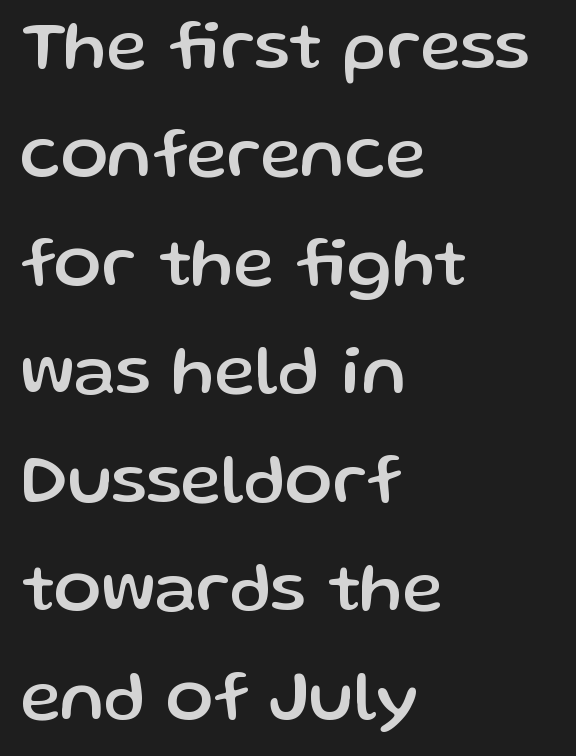
{"serif": "no", "italic": "no", "width": "normal", "stroke_contrast": "low", "x_height": "medium", "monospaced": "no", "underline": "no", "align": "left", "line_spacing": "normal", "line_spacing_ratio": 1.55, "letter_spacing": "normal", "letter_spacing_em": 0.0, "glyph_px": 70}
